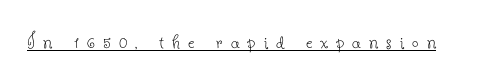
The image shows 23 px text type, upright; set unusually wide letter spacing (+0.35 em), underlined.
